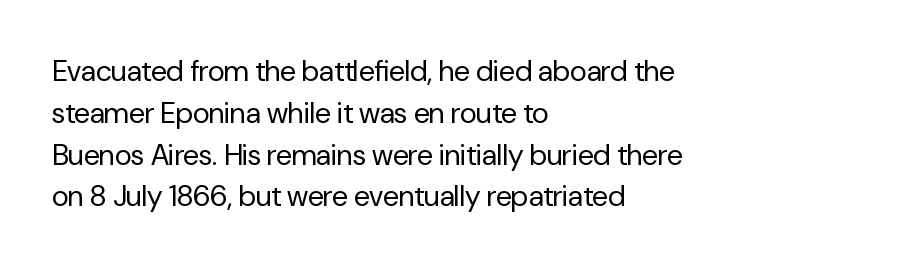
Q: Is the text bold? A: No.
Q: Is the text italic (slanted)? A: No, it is upright.
Q: Is the typeface a serif or a sans-serif typeface? A: Sans-serif.
Q: Is the text underlined? A: No.
Q: How is the paragraph aligned? A: Left-aligned.
Q: Is the spacing between letters normal or unusually wide? A: Normal.
Q: Is the spacing between lines tight, normal or loose? A: Normal.
Q: Width (condensed, normal, or wide)? A: Normal.
Q: Stroke contrast? A: Low.
Q: x-height? A: Medium.
Q: Monospaced? A: No.
